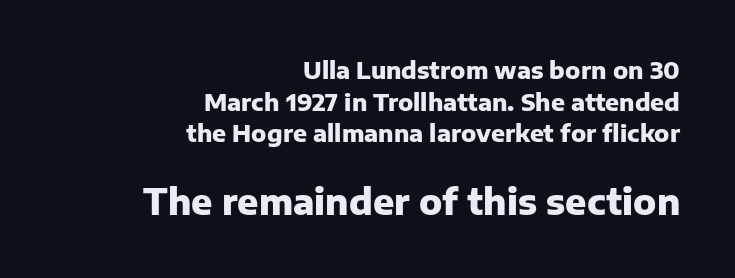
The image shows 35 px heavy sans-serif type, upright; set right-aligned, normal line spacing (1.37x), normal letter spacing, not underlined; the second (bottom) block is 1.52x larger; low stroke contrast and a medium x-height.
